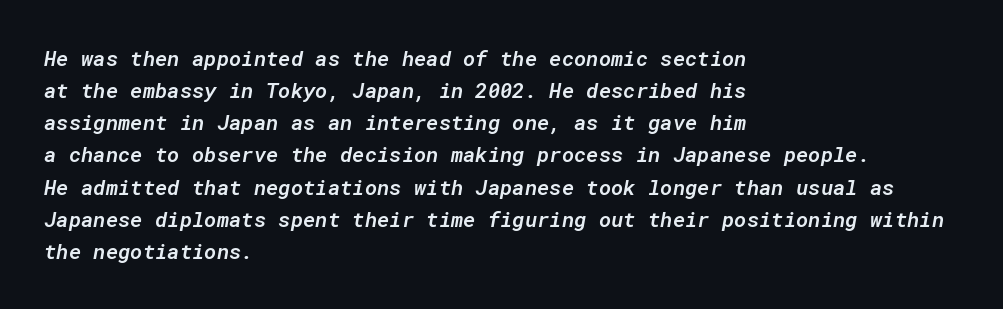
Q: Is the text bold? A: Semi-bold.
Q: Is the text italic (slanted)? A: Yes, it leans right by about 10 degrees.
Q: Is the text underlined? A: No.
Q: How is the paragraph aligned? A: Left-aligned.
Q: Is the spacing between letters normal or unusually wide? A: Normal.
Q: Is the spacing between lines tight, normal or loose? A: Normal.
